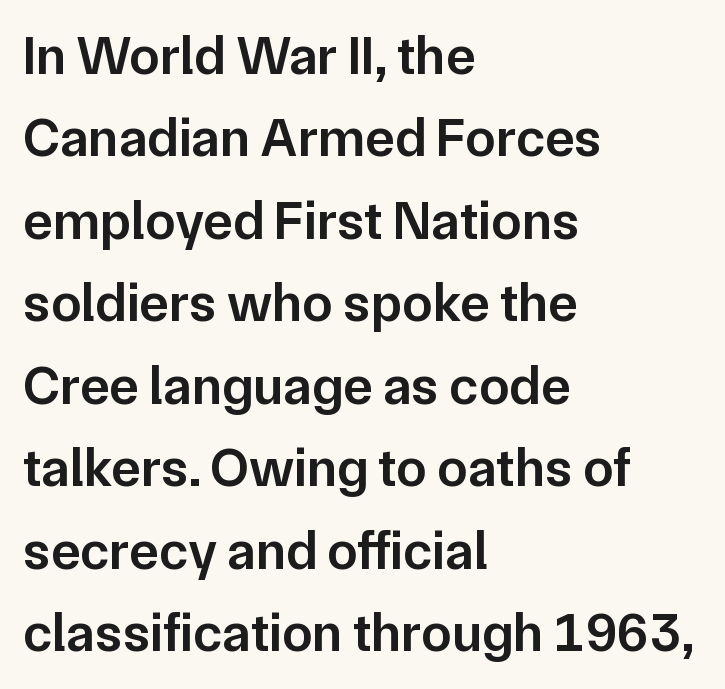
{"serif": "no", "italic": "no", "bold": "semi", "weight": "semibold", "width": "normal", "stroke_contrast": "low", "x_height": "medium", "monospaced": "no", "underline": "no", "align": "left", "line_spacing": "normal", "line_spacing_ratio": 1.5, "letter_spacing": "normal", "letter_spacing_em": 0.0, "glyph_px": 55}
